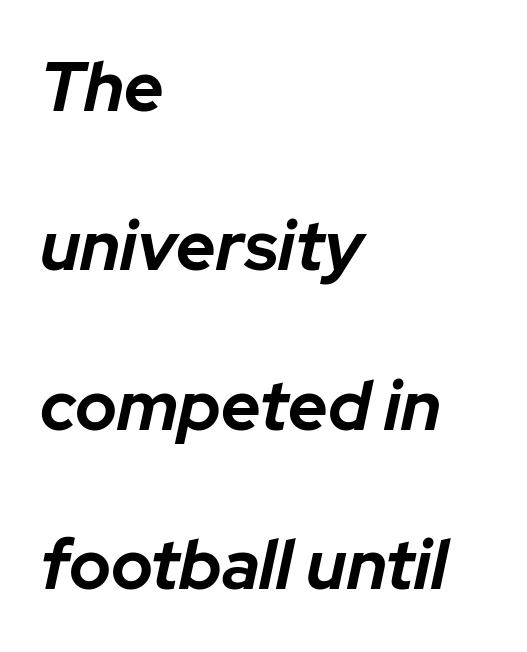
The image shows 69 px bold type, italic (leaning right); set left-aligned, loose line spacing (2.31x), normal letter spacing, not underlined; low stroke contrast and a medium x-height.
